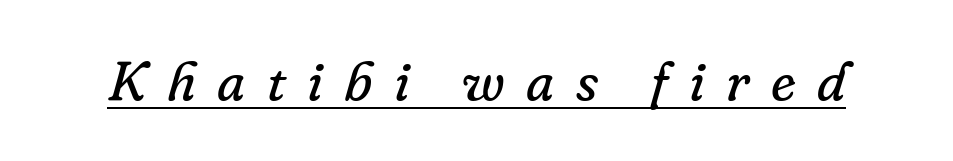
Q: Is the text bold? A: No.
Q: Is the text italic (slanted)? A: Yes, it leans right by about 16 degrees.
Q: Is the typeface a serif or a sans-serif typeface? A: Serif.
Q: Is the text underlined? A: Yes.
Q: Is the spacing between letters normal or unusually wide? A: Unusually wide.
Q: Width (condensed, normal, or wide)? A: Normal.
Q: Stroke contrast? A: Low.
Q: x-height? A: Small.
Q: Monospaced? A: No.
